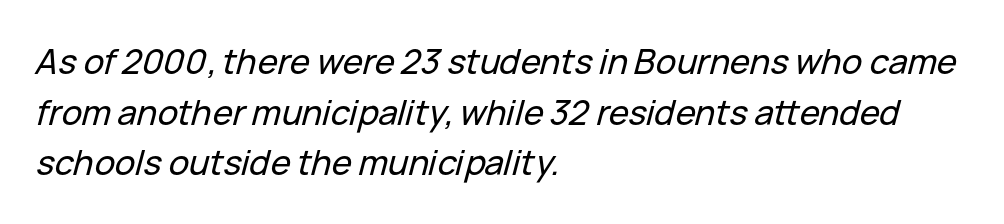
{"italic": "yes", "lean": "right", "slant_degrees": 15, "width": "normal", "stroke_contrast": "low", "x_height": "medium", "monospaced": "no", "underline": "no", "align": "left", "line_spacing": "normal", "line_spacing_ratio": 1.49, "letter_spacing": "normal", "letter_spacing_em": 0.0, "glyph_px": 34}
